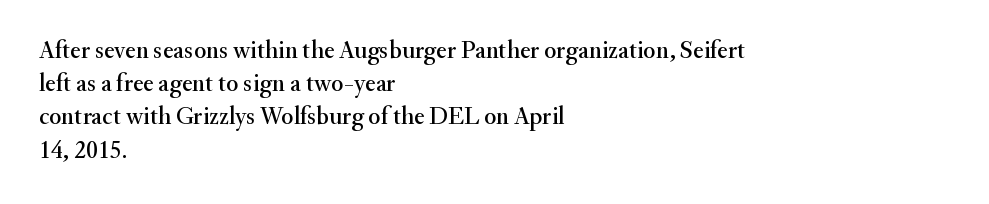
The image shows 25 px text type, upright; set left-aligned, normal line spacing (1.33x), normal letter spacing, not underlined.
